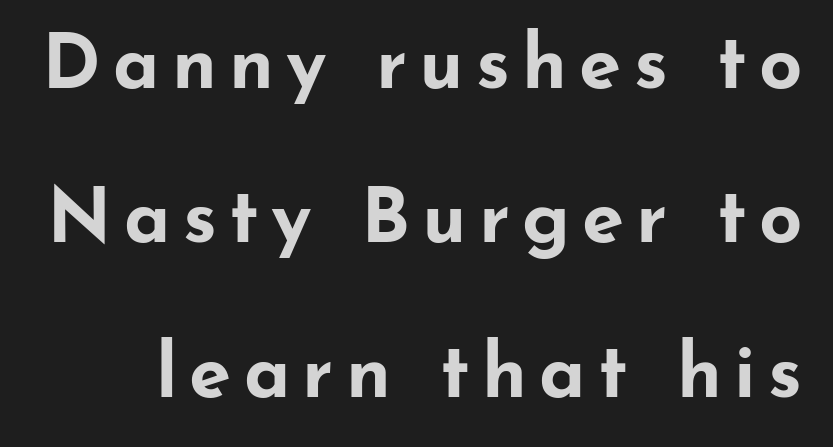
One glance says open: line gaps are wider than usual. The gap between lines stays unmarked. This is the regular roman posture of the typeface. The glyphs in this specimen are sans serif. You could not count columns in this text — the font is proportionally spaced.
